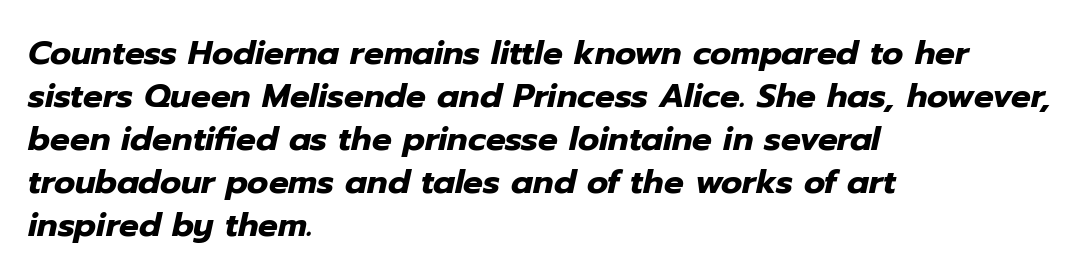
The image shows 33 px heavy type, italic (leaning right); set left-aligned, normal line spacing (1.3x), normal letter spacing, not underlined; low stroke contrast and a medium x-height.
